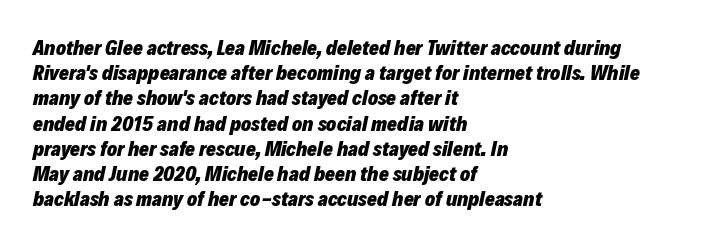
The words here are not underlined. Each word holds together tightly as a unit, with standard inter-letter gaps. The passage is arranged the way most books set body copy — flush left. Does the lettering tilt? It does — this is italic. You'd pick this weight for a headline — it's a proper bold.
